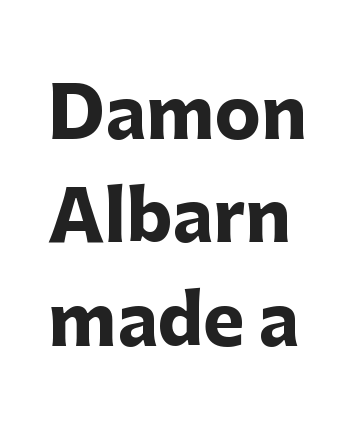
Q: Is the text bold? A: Yes.
Q: Is the text italic (slanted)? A: No, it is upright.
Q: Is the typeface a serif or a sans-serif typeface? A: Sans-serif.
Q: Is the text underlined? A: No.
Q: Is the spacing between letters normal or unusually wide? A: Normal.
Q: Is the spacing between lines tight, normal or loose? A: Normal.
Q: Width (condensed, normal, or wide)? A: Normal.
Q: Stroke contrast? A: Low.
Q: x-height? A: Medium.
Q: Monospaced? A: No.
